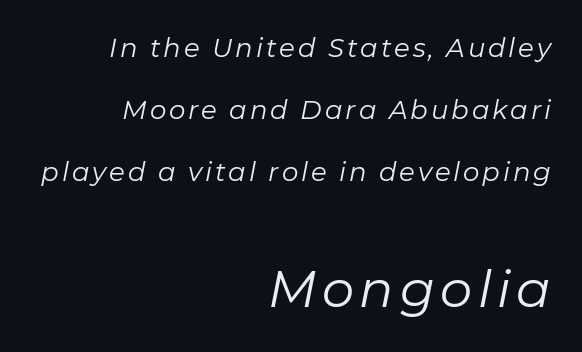
The image shows 51 px regular-weight type, italic (leaning right); set right-aligned, loose line spacing (2.38x), not underlined; the second (bottom) block is 1.96x larger; low stroke contrast and a medium x-height.
